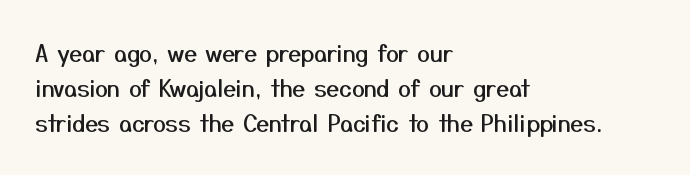
The designer left line spacing at the default. The face used here is rendered with its standard letterfit. The letters stand upright; this is a roman face. The rag falls on the right side of this text block. The words here are not underlined.
